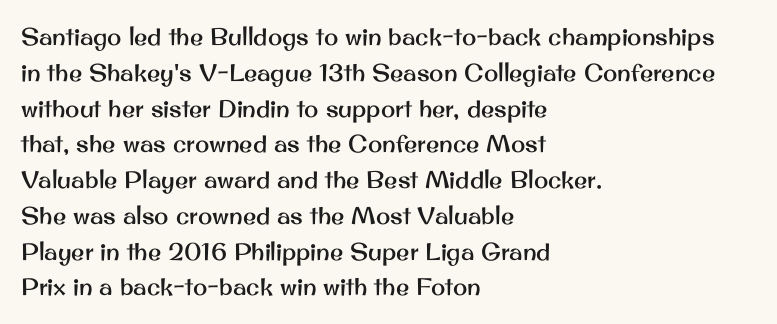
Summary of vertical rhythm: regular, with standard interline spacing. Is the block centered? No — it sits flush against the left margin. Nobody drew a line under any word here. Unlike italic type, these characters show no tilt at all.
